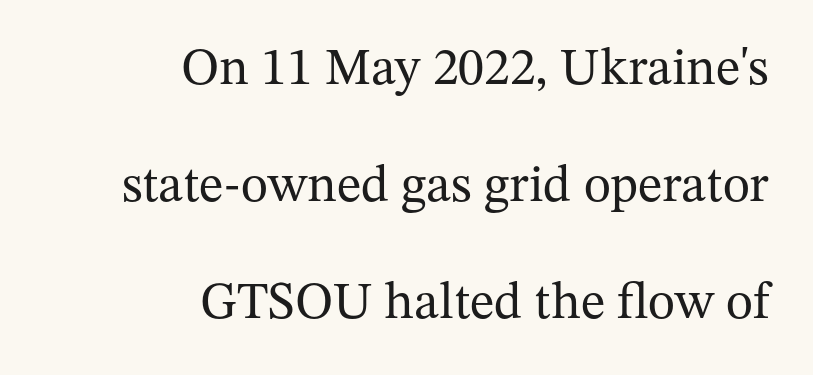
Notice how the stems are strictly vertical — no italics here. How would I describe the line gaps? Wide and relaxed. The passage shown has conventional tracking throughout. This reads as an unemphasized weight, regular at the heaviest. A student would call this right alignment; a typographer would say flush right, rag left.
